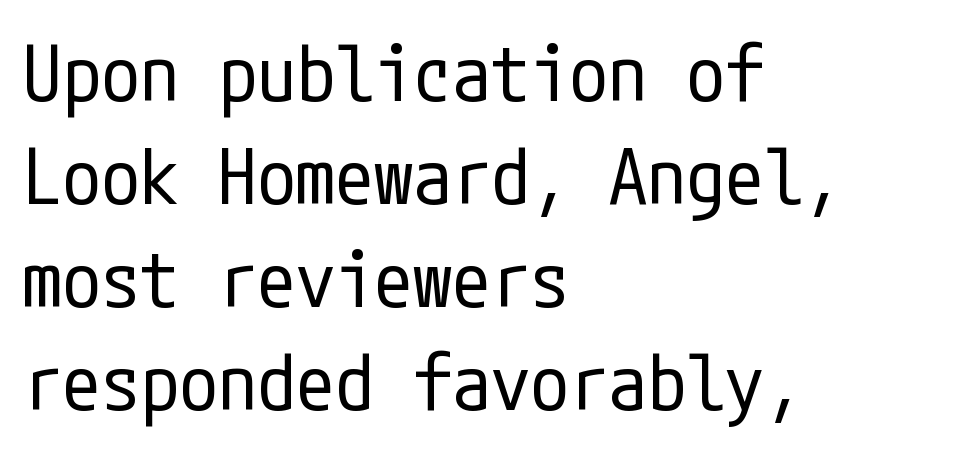
The image shows 78 px regular-weight, condensed sans-serif type, upright; set left-aligned, normal line spacing (1.32x), normal letter spacing, not underlined; low stroke contrast and a medium x-height.
